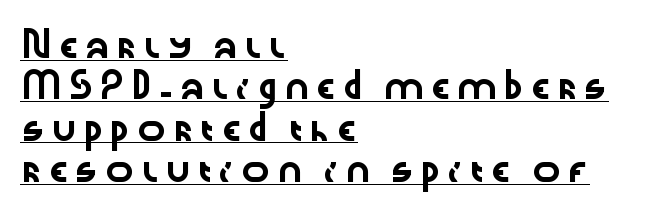
Q: Is the text italic (slanted)? A: No, it is upright.
Q: Is the text underlined? A: Yes.
Q: How is the paragraph aligned? A: Left-aligned.
